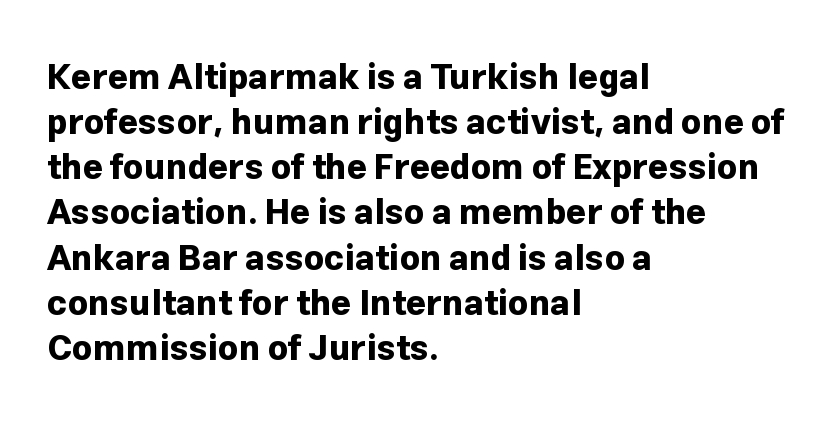
Q: Is the text bold? A: Yes.
Q: Is the text italic (slanted)? A: No, it is upright.
Q: Is the typeface a serif or a sans-serif typeface? A: Sans-serif.
Q: Is the text underlined? A: No.
Q: How is the paragraph aligned? A: Left-aligned.
Q: Is the spacing between letters normal or unusually wide? A: Normal.
Q: Is the spacing between lines tight, normal or loose? A: Normal.
Q: Width (condensed, normal, or wide)? A: Normal.
Q: Stroke contrast? A: Low.
Q: x-height? A: Medium.
Q: Monospaced? A: No.
